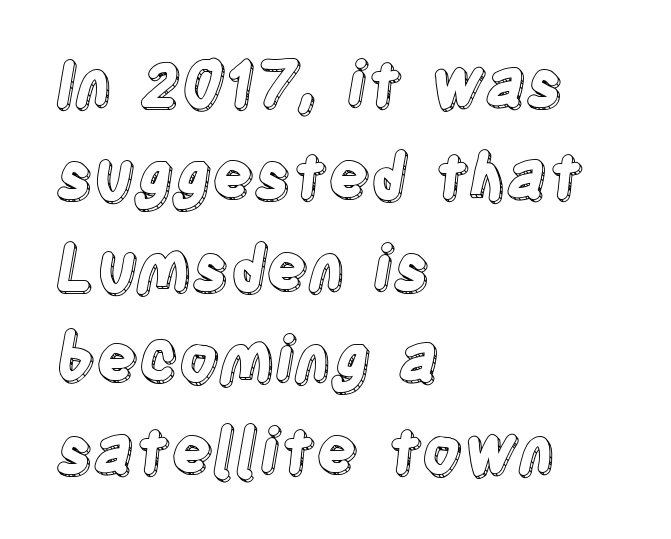
Q: Is the text italic (slanted)? A: Yes.
Q: Is the text underlined? A: No.
Q: How is the paragraph aligned? A: Left-aligned.
Q: Is the spacing between letters normal or unusually wide? A: Normal.
Q: Is the spacing between lines tight, normal or loose? A: Normal.
Q: Width (condensed, normal, or wide)? A: Condensed.
Q: x-height? A: Large.
Q: Monospaced? A: No.
